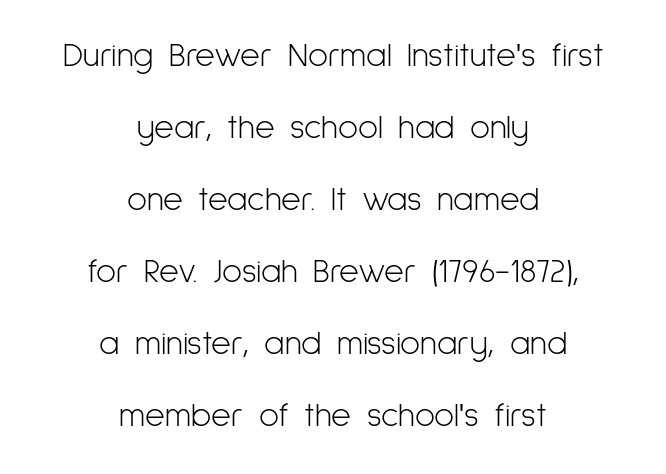
The block of text is sparse from top to bottom, with ample space between rows. The rag falls on both sides of this text block equally. Each stroke keeps to a modest, everyday thickness or less. Underlining? Definitely not there. Proportional: the letters do not fall into vertical columns. Between one letter and the next there's only the usual sliver of space.
